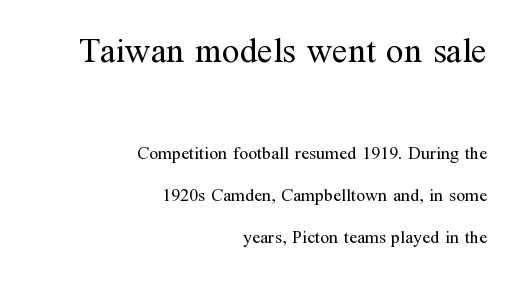
The image shows 35 px regular-weight serif type, upright; set right-aligned, loose line spacing (2.34x), normal letter spacing, not underlined; the first (top) block is 1.94x larger; medium stroke contrast and a medium x-height.
